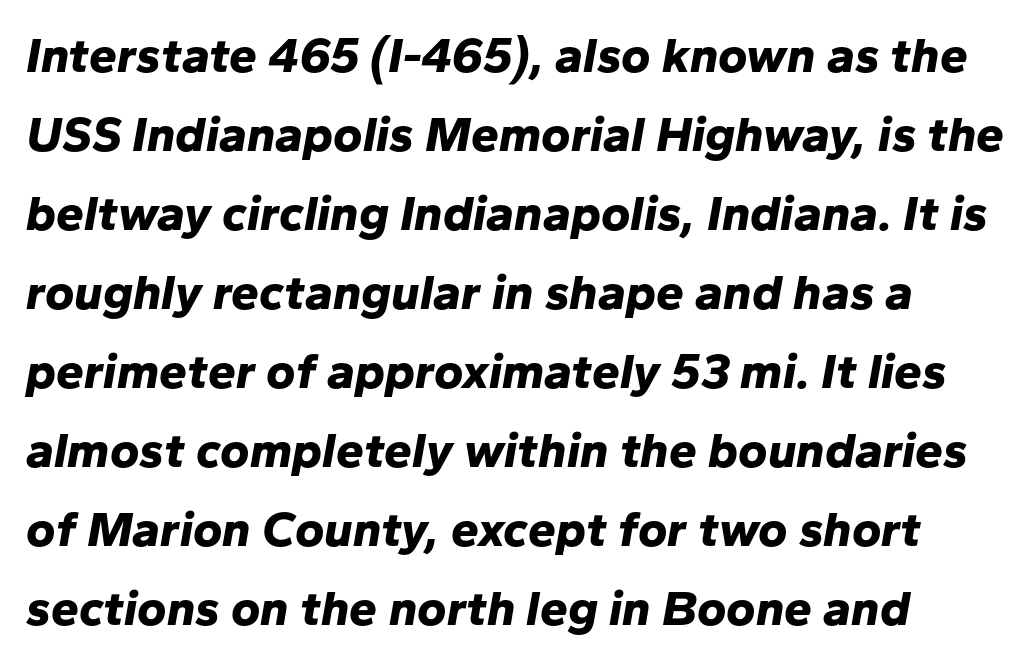
The line texture is even and compact thanks to regular tracking. You can tell it's italic because the verticals aren't actually vertical. Interline gaps are of average width in this sample. Here the designer chose a conventional face with non-uniform glyph widths. The strip under each line holds only bare page. I'd describe the lettering as bold — thick and assertive.
